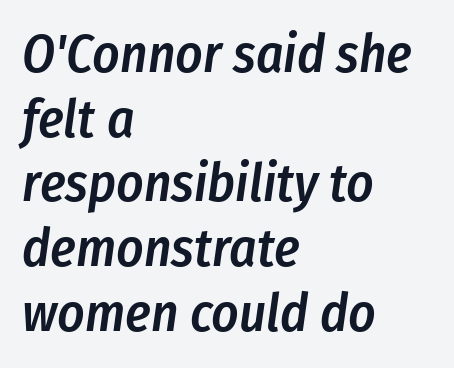
The image shows 53 px semibold, condensed type, italic (leaning right); set left-aligned, line spacing 1.22x, normal letter spacing, not underlined; low stroke contrast and a medium x-height.
